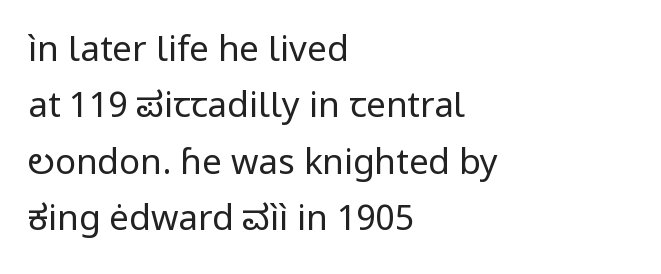
Looks like regular typesetting: each glyph gets only the width it needs. Descenders hang freely into open space. Horizontal bands of white between lines are of average thickness. This rendering uses left alignment, leaving the right contour irregular.
